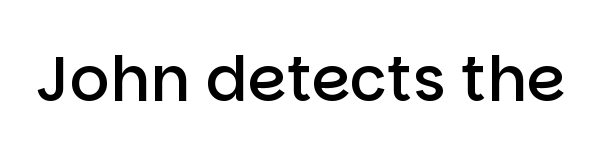
{"serif": "no", "italic": "no", "bold": "semi", "weight": "semibold", "width": "normal", "stroke_contrast": "low", "x_height": "large", "monospaced": "no", "underline": "no", "letter_spacing": "normal", "letter_spacing_em": 0.0, "glyph_px": 62}
